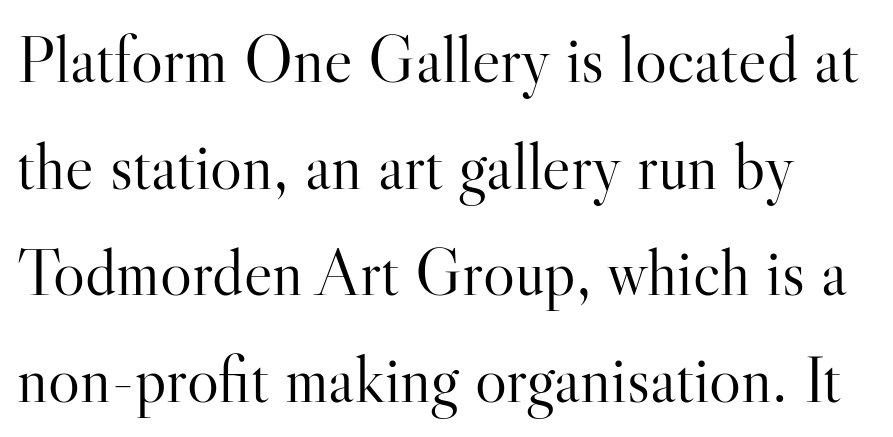
{"serif": "yes", "italic": "no", "bold": "no", "weight": "light", "width": "normal", "stroke_contrast": "high", "x_height": "small", "monospaced": "no", "underline": "no", "line_spacing": "normal", "line_spacing_ratio": 1.59, "letter_spacing": "normal", "letter_spacing_em": 0.0, "glyph_px": 67}
